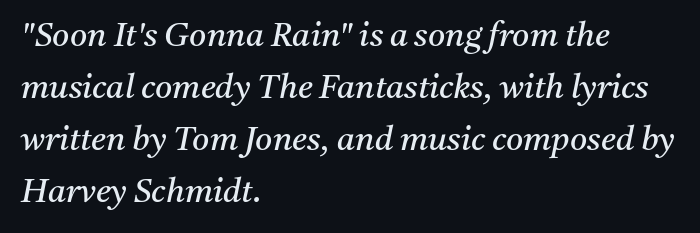
Q: Is the text bold? A: No.
Q: Is the text italic (slanted)? A: Yes, it leans right by about 11 degrees.
Q: Is the typeface a serif or a sans-serif typeface? A: Serif.
Q: Is the text underlined? A: No.
Q: How is the paragraph aligned? A: Left-aligned.
Q: Is the spacing between letters normal or unusually wide? A: Normal.
Q: Is the spacing between lines tight, normal or loose? A: Normal.
Q: Width (condensed, normal, or wide)? A: Normal.
Q: Stroke contrast? A: Medium.
Q: x-height? A: Medium.
Q: Monospaced? A: No.
